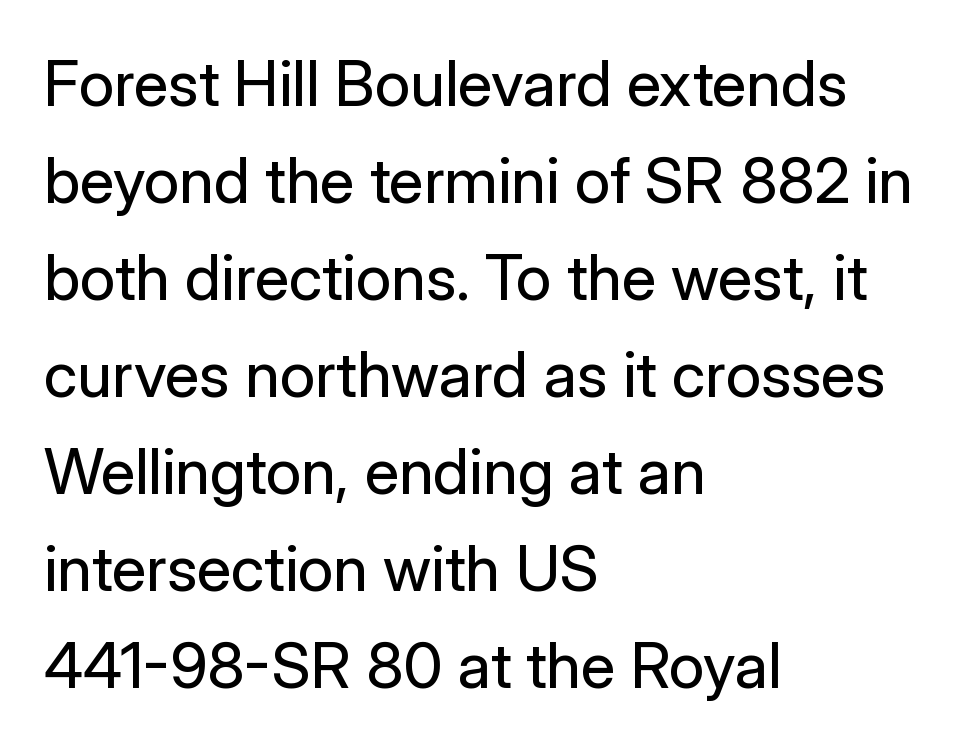
The image shows 63 px regular-weight sans-serif type, upright; set left-aligned, normal line spacing (1.54x), normal letter spacing, not underlined; low stroke contrast and a medium x-height.
